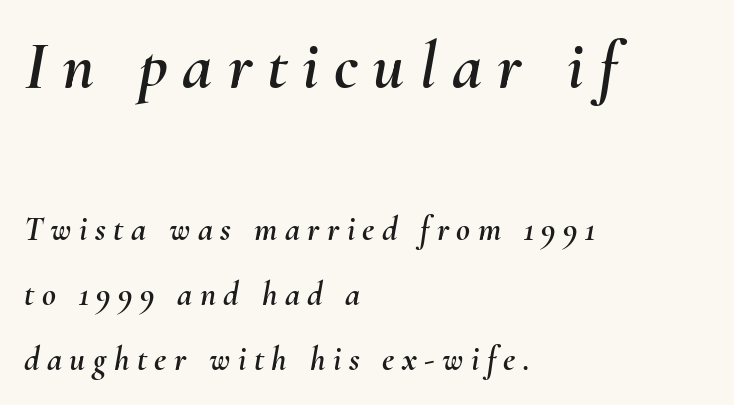
Short and long lines alike share a common starting point at left. Posture: slanted. Successive baselines arrive slowly, with a big drop between each. Spacing verdict: proportional, widths tailored to each character.
